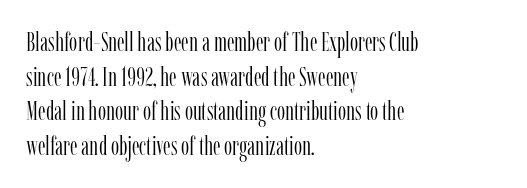
{"italic": "no", "bold": "no", "underline": "no", "align": "left", "line_spacing": "normal", "line_spacing_ratio": 1.33, "letter_spacing": "normal", "letter_spacing_em": 0.0, "glyph_px": 26}
